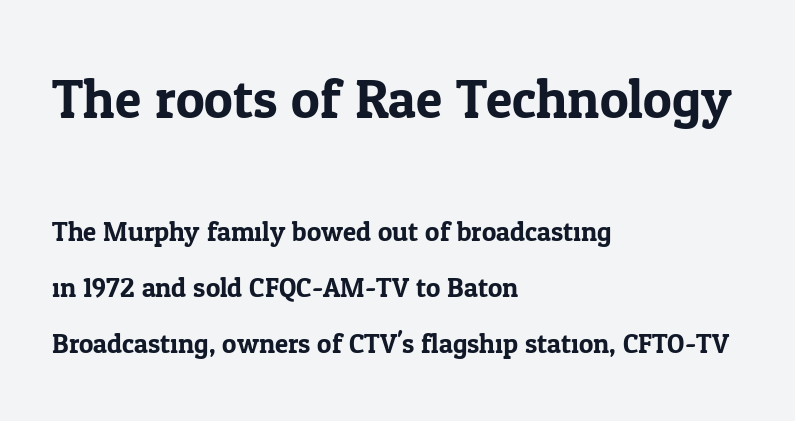
Underlining? Definitely not there. Visually, the top section dominates because its glyphs are scaled up. Does the leading feel generous? Absolutely, it's lavish. The rag falls on the right side of this text block. Nope, not italic — everything's standing straight.
